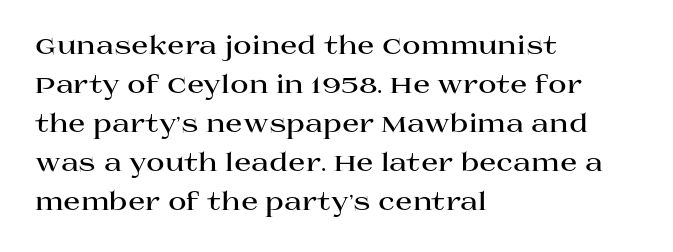
The image shows 25 px bold type, upright; set left-aligned, normal line spacing (1.56x), normal letter spacing, not underlined.
